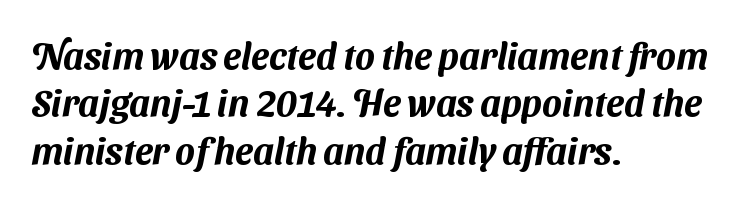
The image shows 37 px sans-serif type; set left-aligned, normal line spacing (1.28x), normal letter spacing, not underlined; medium stroke contrast and a medium x-height.
